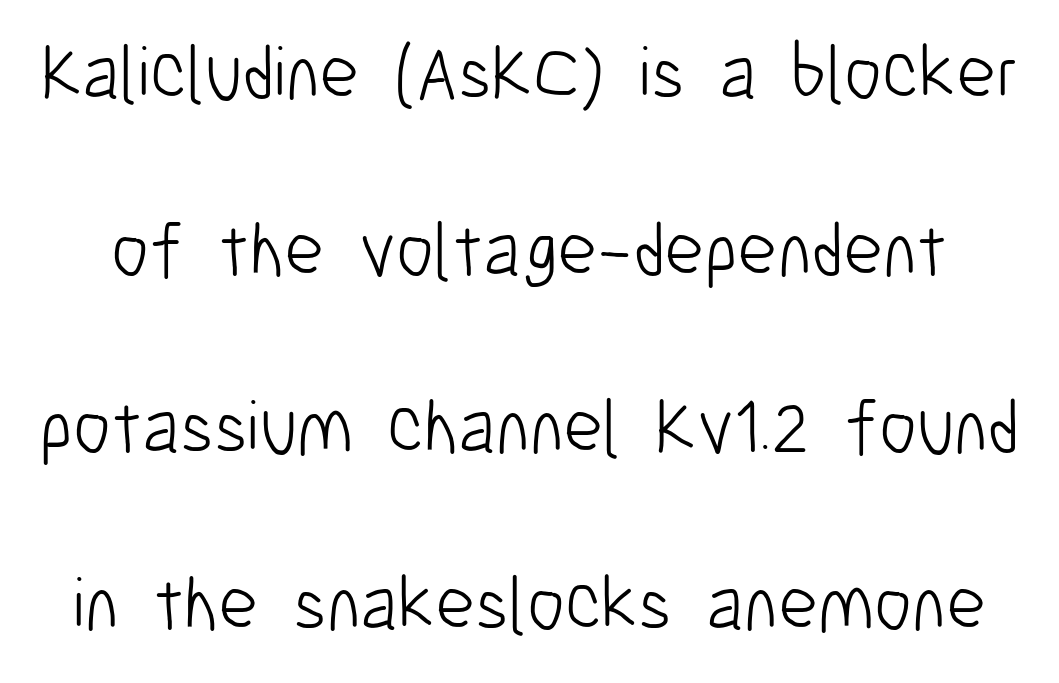
The image shows 76 px light, condensed sans-serif type, upright; set loose line spacing (2.33x), normal letter spacing, not underlined; low stroke contrast and a medium x-height.
